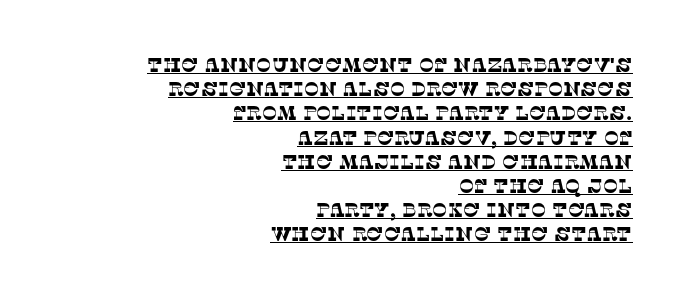
The image shows 20 px text type; set right-aligned, line spacing 1.21x, normal letter spacing, underlined.
